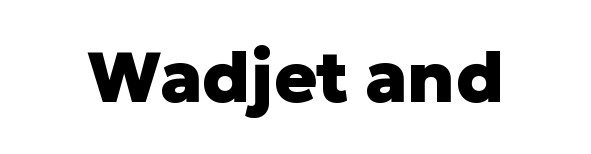
The image shows 71 px heavy sans-serif type, upright; set normal letter spacing, not underlined; low stroke contrast and a medium x-height.
